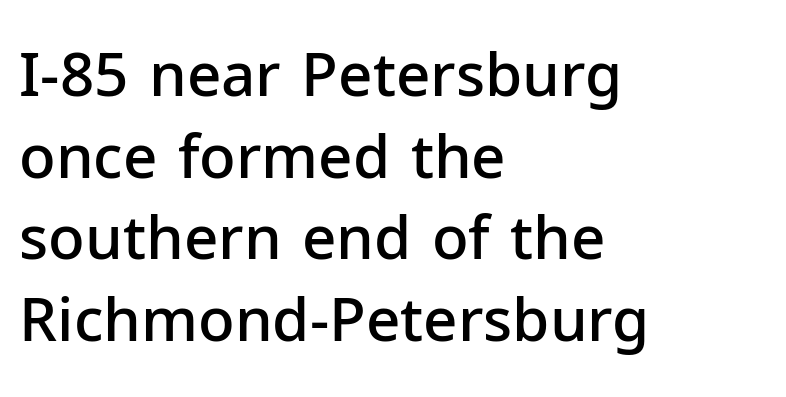
{"serif": "no", "italic": "no", "bold": "semi", "weight": "semibold", "width": "normal", "stroke_contrast": "low", "x_height": "medium", "monospaced": "no", "underline": "no", "align": "left", "line_spacing": "normal", "line_spacing_ratio": 1.36, "letter_spacing": "normal", "letter_spacing_em": 0.0, "glyph_px": 60}
